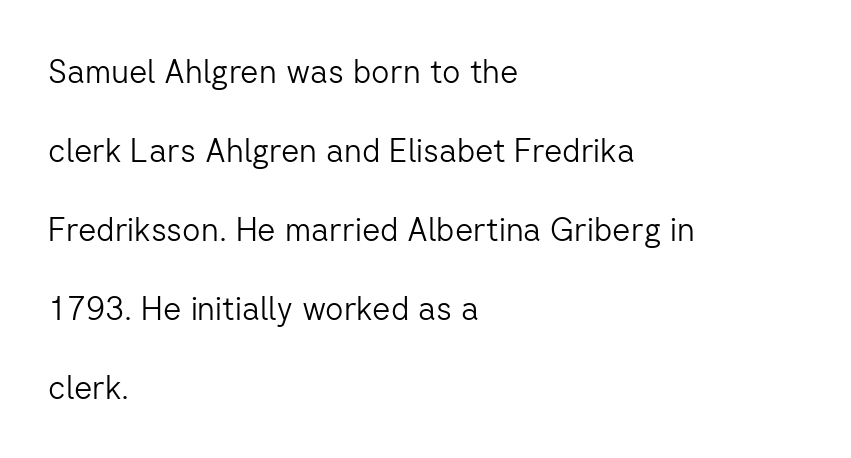
Q: Is the text bold? A: No.
Q: Is the text italic (slanted)? A: No, it is upright.
Q: Is the typeface a serif or a sans-serif typeface? A: Sans-serif.
Q: Is the text underlined? A: No.
Q: How is the paragraph aligned? A: Left-aligned.
Q: Is the spacing between letters normal or unusually wide? A: Normal.
Q: Is the spacing between lines tight, normal or loose? A: Loose.
Q: Width (condensed, normal, or wide)? A: Normal.
Q: Stroke contrast? A: Low.
Q: x-height? A: Medium.
Q: Monospaced? A: No.
